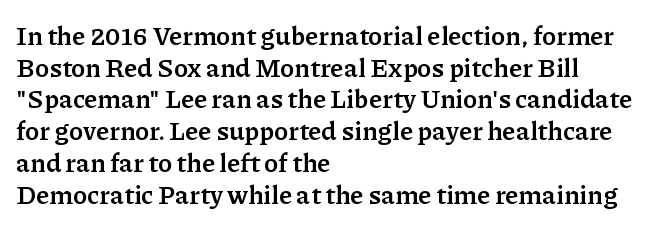
The image shows 26 px bold type, upright; set left-aligned, line spacing 1.22x, normal letter spacing, not underlined.
